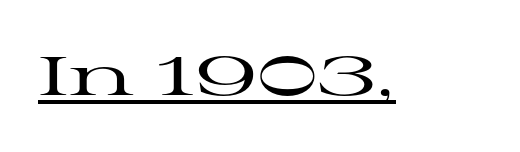
The image shows 55 px wide serif type, upright; set normal letter spacing, underlined; high stroke contrast and a medium x-height.
